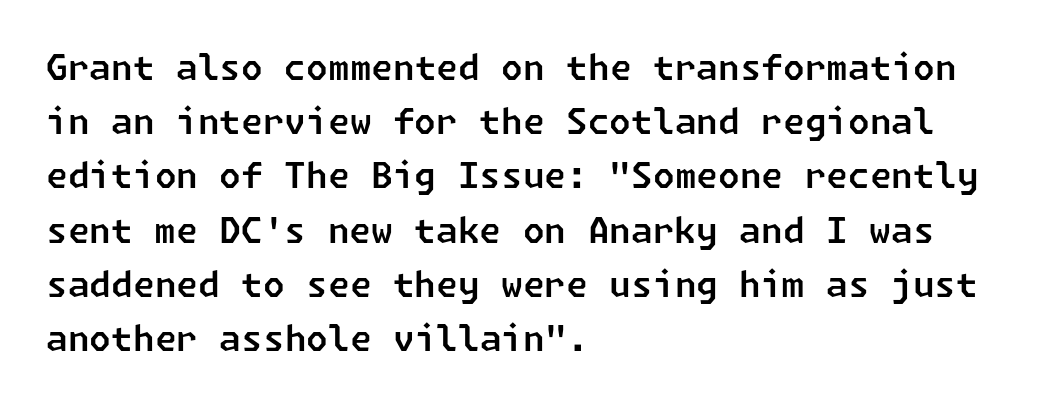
Has an underline been added? It has not. Words appear dense and cohesive because spacing is normal. Font category for this specimen: sans-serif. This block has exactly the height ordinary leading produces. These lines stack with their left ends in a neat column.
